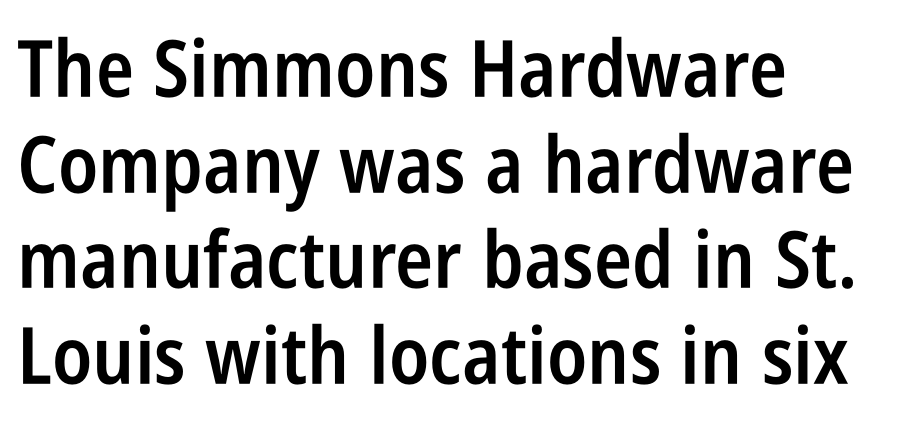
Q: Is the text bold? A: Semi-bold.
Q: Is the text italic (slanted)? A: No, it is upright.
Q: Is the typeface a serif or a sans-serif typeface? A: Sans-serif.
Q: Is the text underlined? A: No.
Q: How is the paragraph aligned? A: Left-aligned.
Q: Is the spacing between letters normal or unusually wide? A: Normal.
Q: Width (condensed, normal, or wide)? A: Condensed.
Q: Stroke contrast? A: Low.
Q: x-height? A: Large.
Q: Monospaced? A: No.
